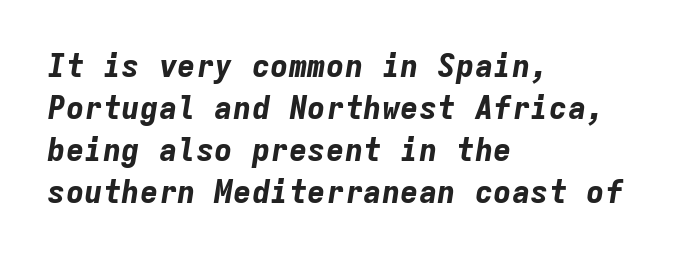
The image shows 31 px bold type, italic (leaning right), monospaced; set left-aligned, normal line spacing (1.35x), normal letter spacing, not underlined; low stroke contrast and a medium x-height.
